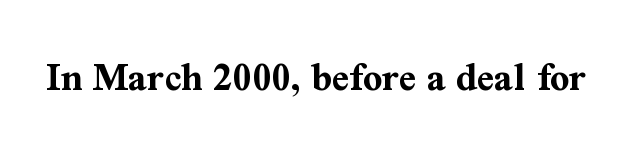
{"serif": "yes", "italic": "no", "bold": "yes", "weight": "bold", "width": "normal", "stroke_contrast": "medium", "x_height": "medium", "monospaced": "no", "underline": "no", "letter_spacing": "normal", "letter_spacing_em": 0.0, "glyph_px": 42}
